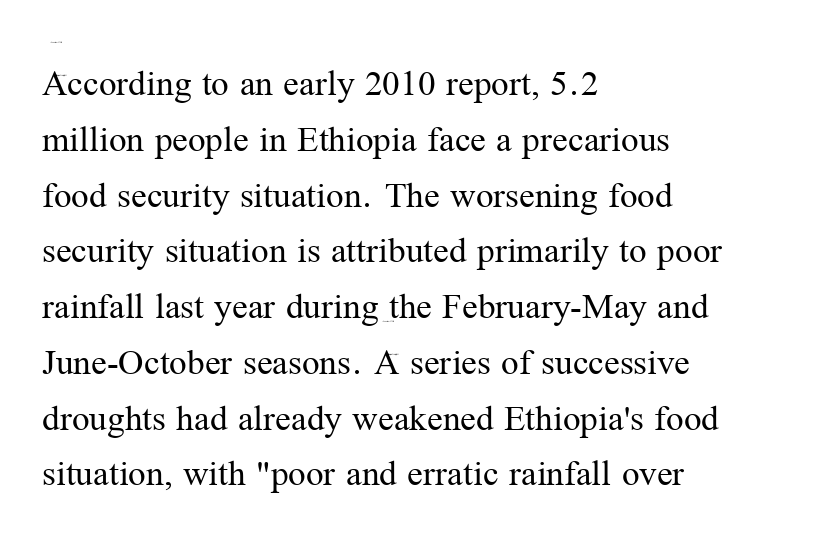
If you drew a line through each stem, it would be perfectly vertical. Nothing heavy about these letters — not bold at all. In terms of letterspacing, this is plain default setting. Underline: absent. If you drew a ruler down the left edge, every line would touch it. Successive baselines arrive at the customary interval.
